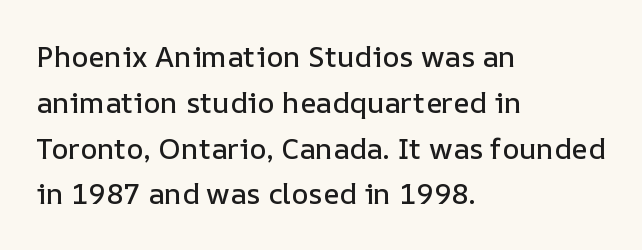
The image shows 29 px text type, upright; set left-aligned, normal line spacing (1.58x), normal letter spacing, not underlined; low stroke contrast and a medium x-height.
